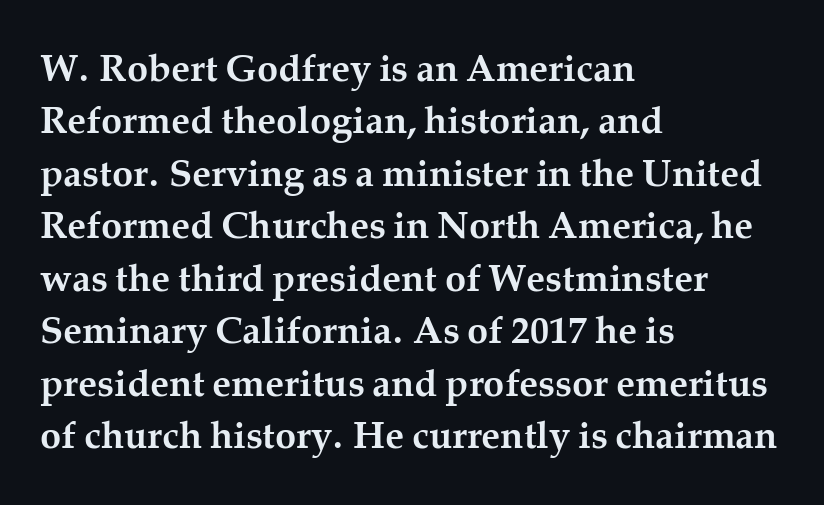
A normal amount of white space separates one row of letters from the next. Every character sits straight up, as roman type does. Heavy, bold letterforms. Do the characters align in a grid? No, the font is proportional. Reading down the block, your eye returns to a fixed left position each line.
